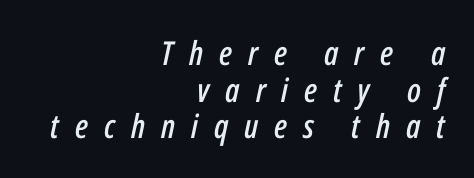
The image shows 33 px condensed type, italic (leaning right); set right-aligned, tight line spacing (1.11x), unusually wide letter spacing (+0.48 em), not underlined; low stroke contrast and a medium x-height.
